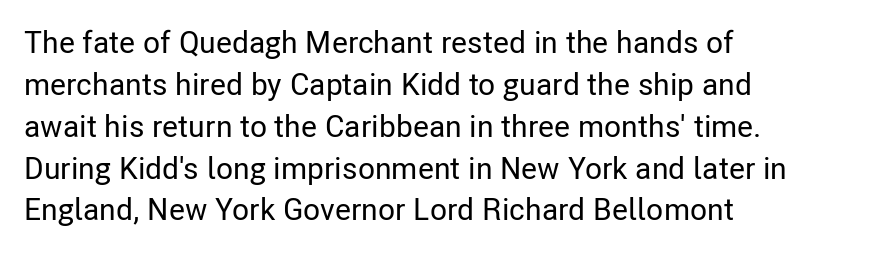
The lines in this sample share a left origin and differ only in where they stop. Check where the strokes stop: nothing finishes them off — pure sans. No extra tracking has been applied to these lines. This sample uses an upright cut, with every glyph sitting square on the baseline.
